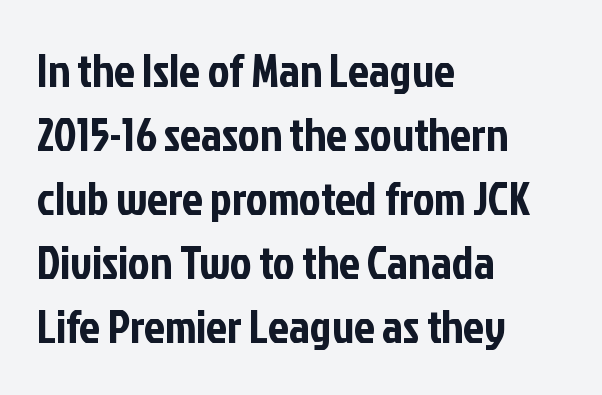
The image shows 46 px condensed sans-serif type, upright; set left-aligned, normal line spacing (1.39x), normal letter spacing, not underlined; low stroke contrast and a medium x-height.
